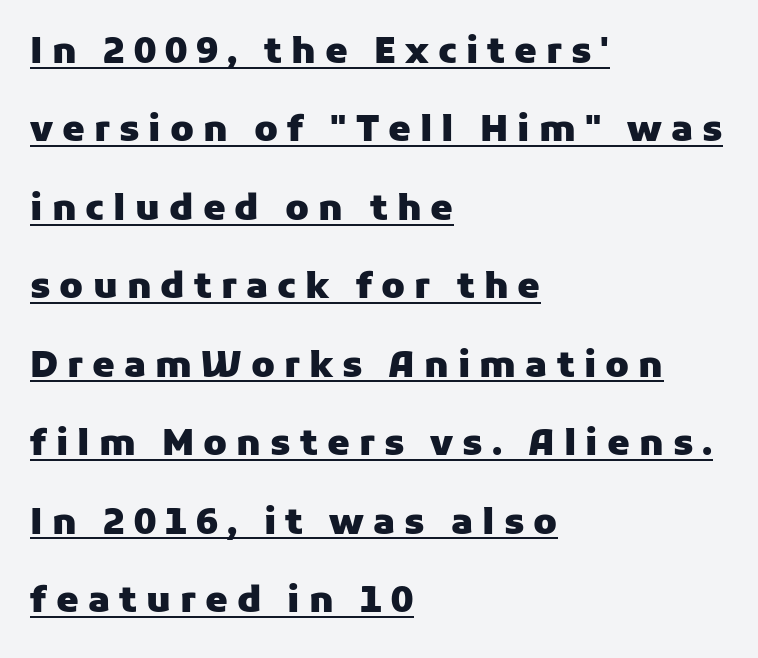
The image shows 36 px heavy sans-serif type, upright; set left-aligned, loose line spacing (2.18x), unusually wide letter spacing (+0.25 em), underlined; low stroke contrast and a medium x-height.
